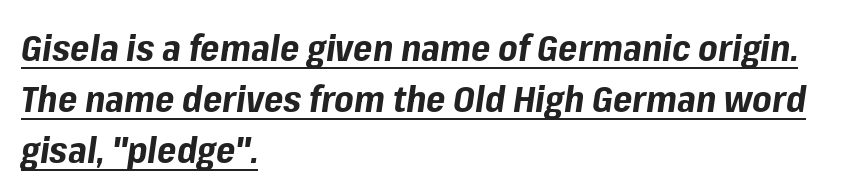
{"italic": "yes", "lean": "right", "slant_degrees": 8, "bold": "yes", "weight": "bold", "width": "normal", "stroke_contrast": "low", "x_height": "medium", "monospaced": "no", "underline": "yes", "align": "left", "line_spacing": "normal", "line_spacing_ratio": 1.38, "letter_spacing": "normal", "letter_spacing_em": 0.0, "glyph_px": 37}
